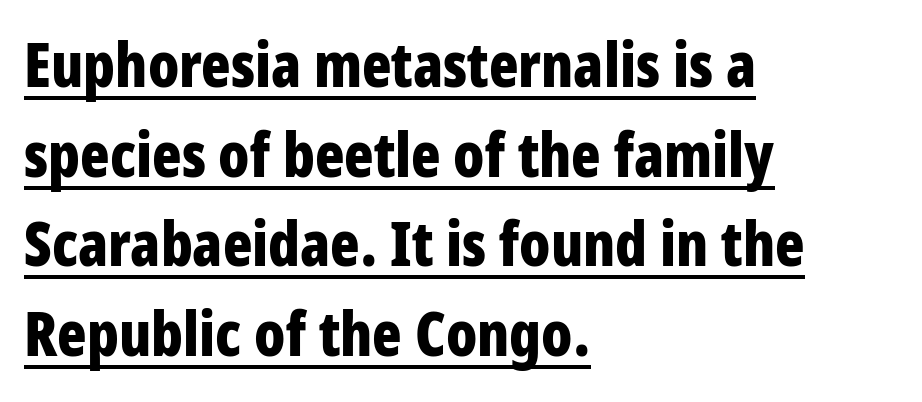
{"serif": "no", "italic": "no", "bold": "yes", "weight": "bold", "width": "condensed", "stroke_contrast": "low", "x_height": "large", "monospaced": "no", "underline": "yes", "align": "left", "line_spacing": "normal", "line_spacing_ratio": 1.47, "letter_spacing": "normal", "letter_spacing_em": 0.0, "glyph_px": 61}
